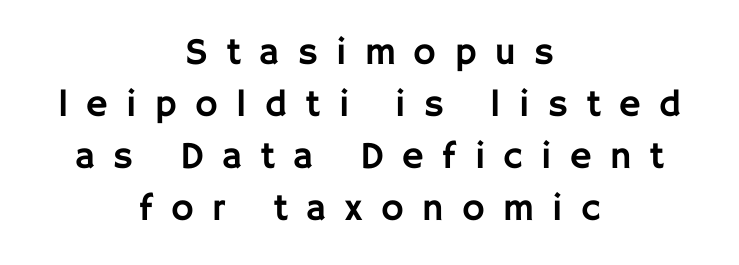
Q: Is the text italic (slanted)? A: No, it is upright.
Q: Is the typeface a serif or a sans-serif typeface? A: Sans-serif.
Q: Is the text underlined? A: No.
Q: How is the paragraph aligned? A: Centered.
Q: Is the spacing between letters normal or unusually wide? A: Unusually wide.
Q: Is the spacing between lines tight, normal or loose? A: Normal.
Q: Width (condensed, normal, or wide)? A: Normal.
Q: Stroke contrast? A: Low.
Q: x-height? A: Large.
Q: Monospaced? A: No.
